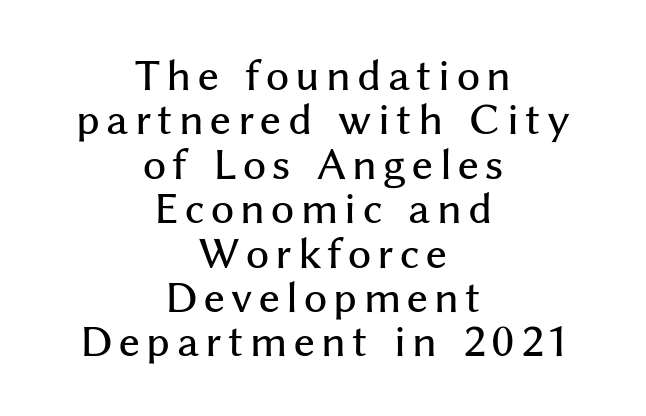
Q: Is the text italic (slanted)? A: No, it is upright.
Q: Is the typeface a serif or a sans-serif typeface? A: Sans-serif.
Q: Is the text underlined? A: No.
Q: How is the paragraph aligned? A: Centered.
Q: Is the spacing between lines tight, normal or loose? A: Tight.
Q: Width (condensed, normal, or wide)? A: Normal.
Q: Stroke contrast? A: Medium.
Q: x-height? A: Medium.
Q: Monospaced? A: No.
